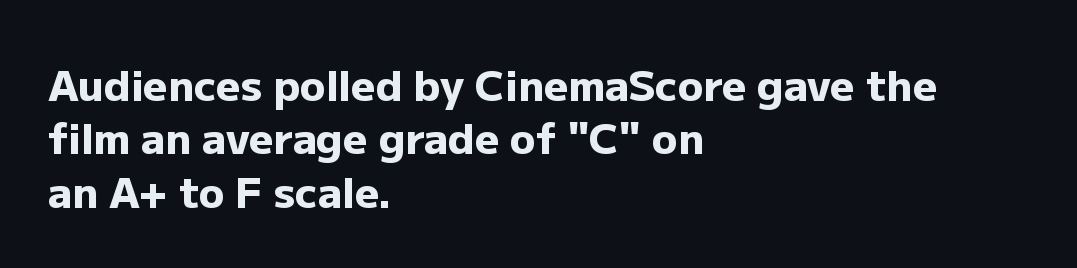
Q: Is the text bold? A: Yes.
Q: Is the text italic (slanted)? A: No, it is upright.
Q: Is the typeface a serif or a sans-serif typeface? A: Sans-serif.
Q: Is the text underlined? A: No.
Q: How is the paragraph aligned? A: Left-aligned.
Q: Is the spacing between letters normal or unusually wide? A: Normal.
Q: Is the spacing between lines tight, normal or loose? A: Normal.
Q: Width (condensed, normal, or wide)? A: Normal.
Q: Stroke contrast? A: Low.
Q: x-height? A: Medium.
Q: Monospaced? A: No.
